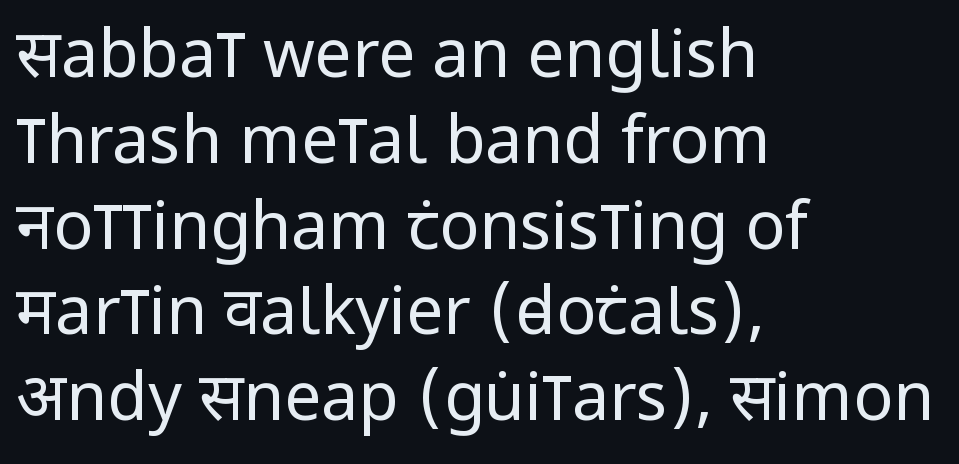
Which margin do the lines hug? The left one — the right edge is uneven. Nothing unusual about the tracking: characters are spaced as the font intends. The typesetting does not lean heavy: it is not bold. The type sits square on the baseline with zero lean. Think of a printed novel: that variable character pitch is what you see here. The foot of each line stays bare and open.
